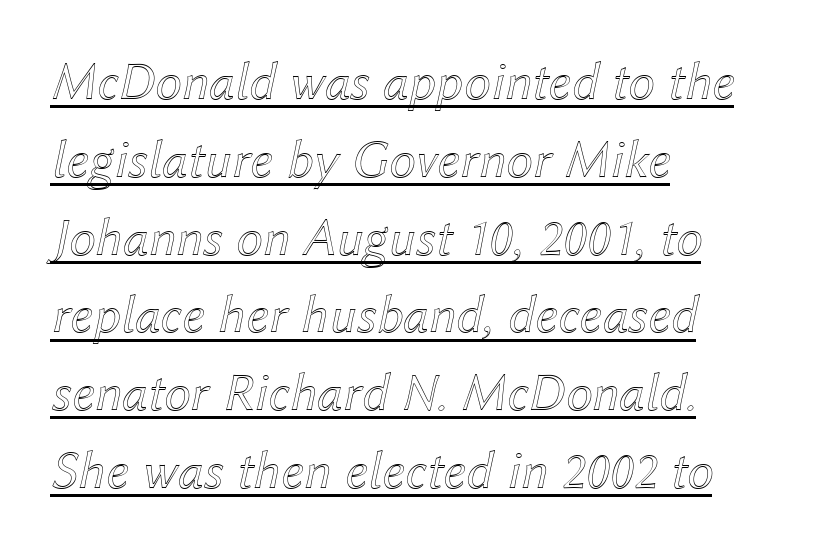
Q: Is the text italic (slanted)? A: Yes, it leans right by about 12 degrees.
Q: Is the text underlined? A: Yes.
Q: How is the paragraph aligned? A: Left-aligned.
Q: Is the spacing between letters normal or unusually wide? A: Normal.
Q: Is the spacing between lines tight, normal or loose? A: Normal.
Q: Width (condensed, normal, or wide)? A: Normal.
Q: x-height? A: Medium.
Q: Monospaced? A: No.
